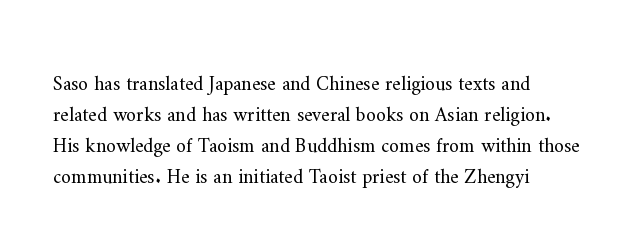
The image shows 20 px text type, upright; set left-aligned, normal line spacing (1.55x), normal letter spacing, not underlined.
